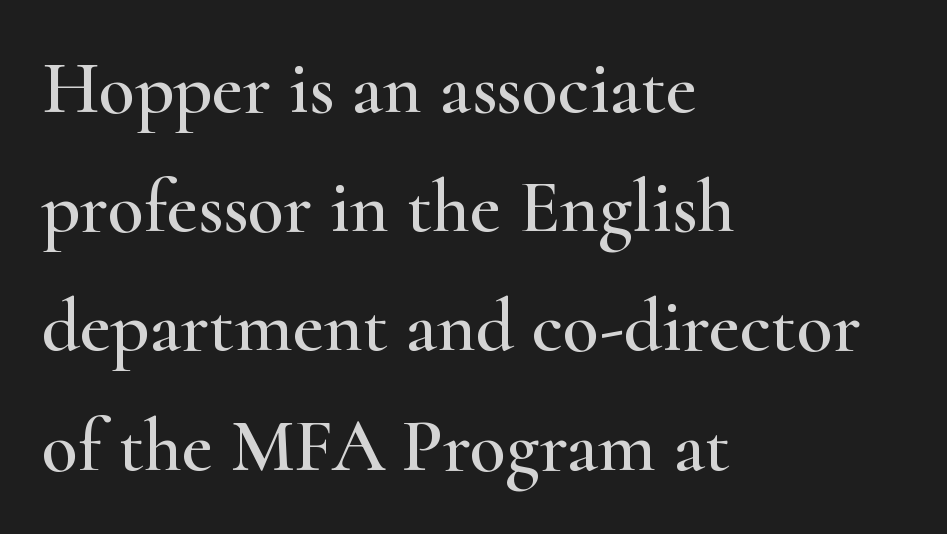
Q: Is the text italic (slanted)? A: No, it is upright.
Q: Is the typeface a serif or a sans-serif typeface? A: Serif.
Q: Is the text underlined? A: No.
Q: How is the paragraph aligned? A: Left-aligned.
Q: Is the spacing between letters normal or unusually wide? A: Normal.
Q: Is the spacing between lines tight, normal or loose? A: Normal.
Q: Width (condensed, normal, or wide)? A: Wide.
Q: Stroke contrast? A: High.
Q: x-height? A: Small.
Q: Monospaced? A: No.
